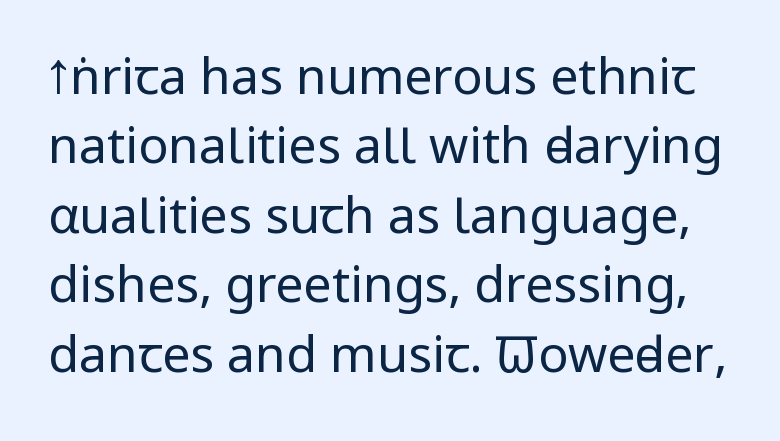
{"serif": "no", "italic": "no", "bold": "no", "weight": "regular", "width": "condensed", "stroke_contrast": "low", "x_height": "large", "monospaced": "no", "underline": "no", "line_spacing": "normal", "line_spacing_ratio": 1.39, "letter_spacing": "normal", "letter_spacing_em": 0.0, "glyph_px": 50}
